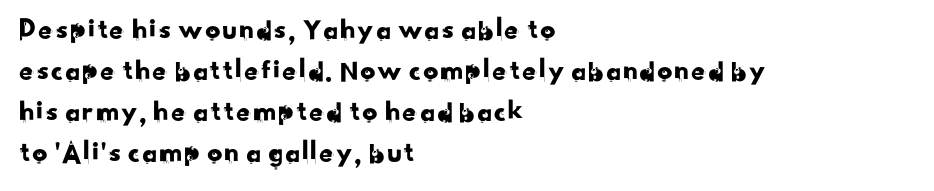
{"serif": "no", "width": "normal", "stroke_contrast": "low", "x_height": "small", "monospaced": "no", "underline": "no", "align": "left", "line_spacing": "normal", "line_spacing_ratio": 1.37, "letter_spacing": "normal", "letter_spacing_em": 0.0, "glyph_px": 30}
